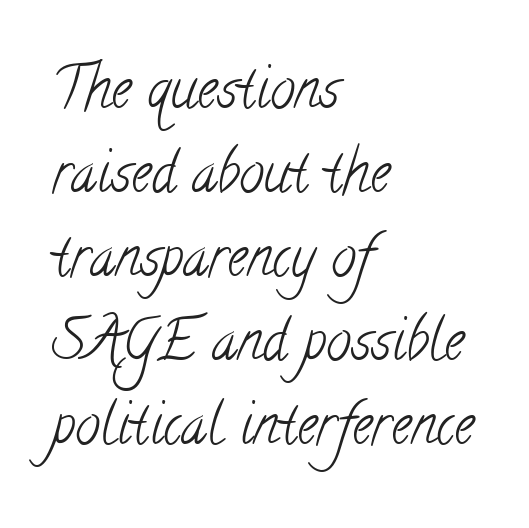
Glyph-to-glyph distance matches everyday printed text. The passage shown is not bold in any degree. Each letter keeps its own natural width here, so spacing adapts to shape. Alignment: flush left. Reading down the column, the eye jumps a familiar distance to each next line.
